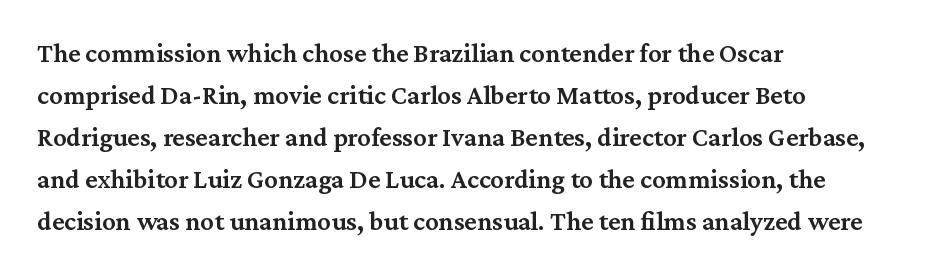
Successive baselines arrive at the customary interval. These lines stack with their left ends in a neat column. Italic? Not at all — the glyphs are vertical. The tracking reads as untouched default to a designer's eye.
